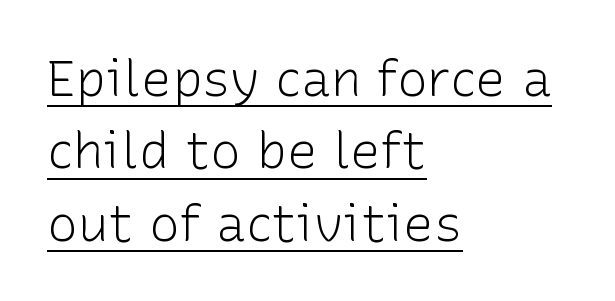
Q: Is the text bold? A: No.
Q: Is the text italic (slanted)? A: No, it is upright.
Q: Is the typeface a serif or a sans-serif typeface? A: Sans-serif.
Q: Is the text underlined? A: Yes.
Q: How is the paragraph aligned? A: Left-aligned.
Q: Is the spacing between letters normal or unusually wide? A: Normal.
Q: Is the spacing between lines tight, normal or loose? A: Normal.
Q: Width (condensed, normal, or wide)? A: Normal.
Q: Stroke contrast? A: Low.
Q: x-height? A: Medium.
Q: Monospaced? A: No.
